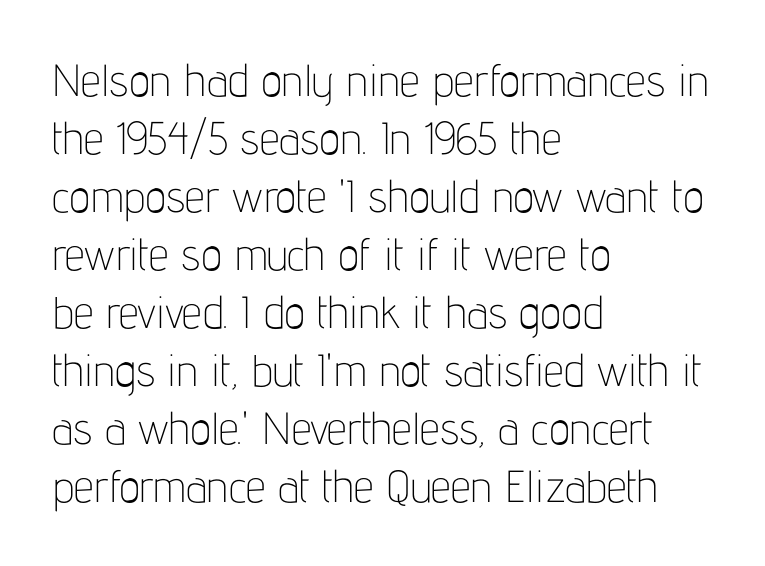
Q: Is the text bold? A: No.
Q: Is the text italic (slanted)? A: No, it is upright.
Q: Is the typeface a serif or a sans-serif typeface? A: Sans-serif.
Q: Is the text underlined? A: No.
Q: How is the paragraph aligned? A: Left-aligned.
Q: Is the spacing between letters normal or unusually wide? A: Normal.
Q: Is the spacing between lines tight, normal or loose? A: Normal.
Q: Width (condensed, normal, or wide)? A: Condensed.
Q: Stroke contrast? A: Low.
Q: x-height? A: Medium.
Q: Monospaced? A: No.
